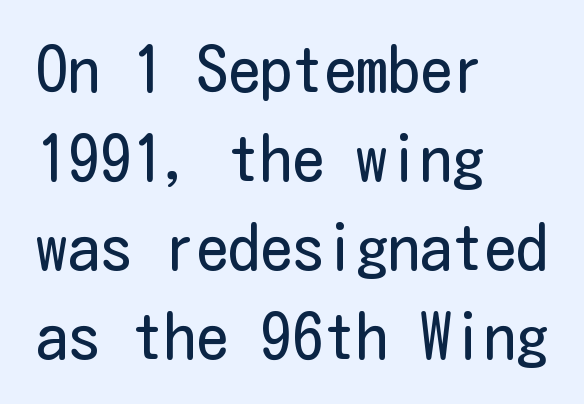
{"serif": "no", "italic": "no", "bold": "no", "weight": "regular", "width": "condensed", "stroke_contrast": "low", "x_height": "medium", "underline": "no", "align": "left", "line_spacing": "normal", "line_spacing_ratio": 1.39, "letter_spacing": "normal", "letter_spacing_em": 0.0, "glyph_px": 64}
